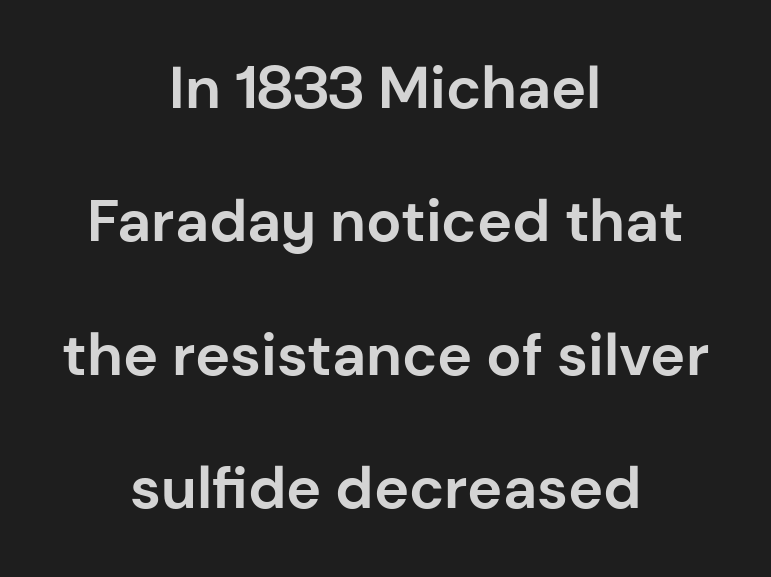
The specimen omits any rule beneath the text block's lines. The lines are quadded center. Designer's note — italics off, roman on. Nope, no serifs anywhere on these letters. Set as a true bold cut, around the 700 mark. Tracking here is standard; glyphs follow each other at the usual distance.
